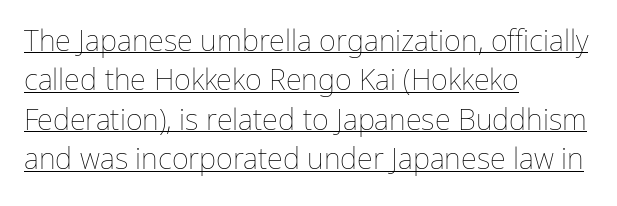
Looks like regular typesetting: each glyph gets only the width it needs. Vertically, the passage feels balanced, rows spaced as you'd expect. Students, observe the line beneath the letters — that is underlining. The passage shown has conventional tracking throughout. Posture: straight, roman, zero tilt.
